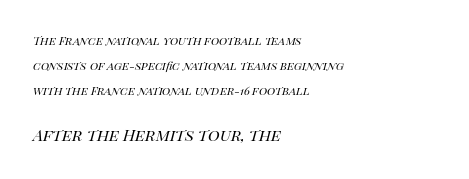
The image shows 20 px text type, italic (leaning right); set left-aligned, line spacing 1.79x, normal letter spacing, not underlined; the second (bottom) block is 1.43x larger.
